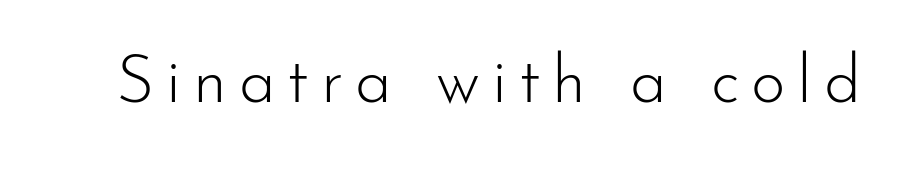
The rendering uses natural spacing where letterforms have individual widths. The typography opts for an upright posture over an oblique one. Just letters on the line, the space beneath them empty. Stroke thickness stays within the range of a standard reading face or lighter.
